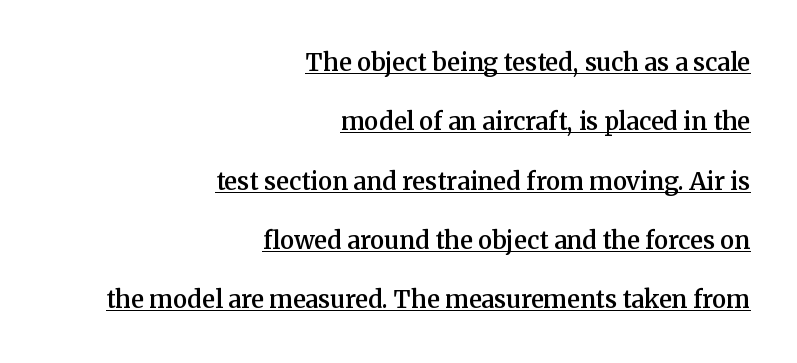
Q: Is the text bold? A: Semi-bold.
Q: Is the text italic (slanted)? A: No, it is upright.
Q: Is the text underlined? A: Yes.
Q: How is the paragraph aligned? A: Right-aligned.
Q: Is the spacing between letters normal or unusually wide? A: Normal.
Q: Is the spacing between lines tight, normal or loose? A: Loose.
